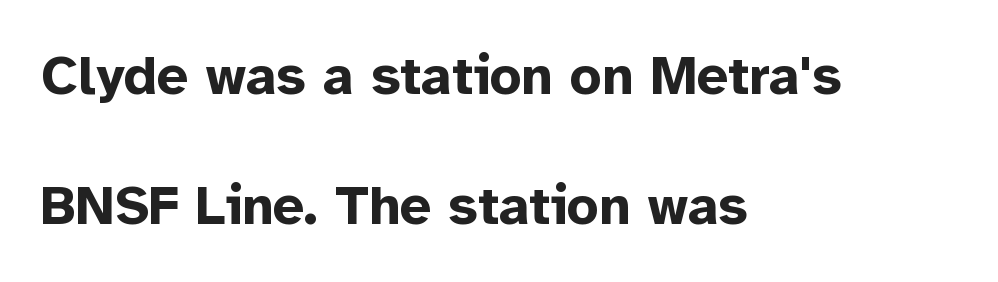
{"serif": "no", "italic": "no", "bold": "yes", "weight": "bold", "width": "normal", "stroke_contrast": "low", "x_height": "medium", "monospaced": "no", "underline": "no", "align": "left", "line_spacing": "loose", "line_spacing_ratio": 2.37, "letter_spacing": "normal", "letter_spacing_em": 0.0, "glyph_px": 55}
